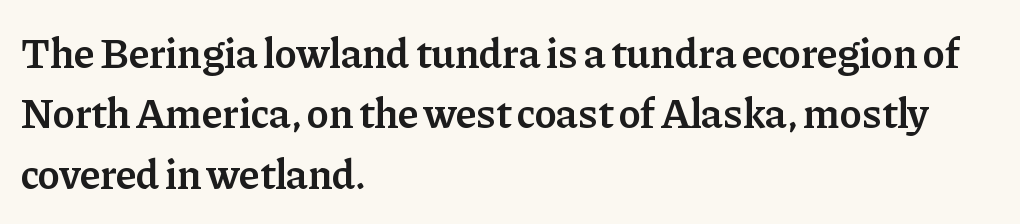
The image shows 42 px semibold serif type, upright; set left-aligned, normal line spacing (1.44x), normal letter spacing, not underlined; low stroke contrast and a medium x-height.
